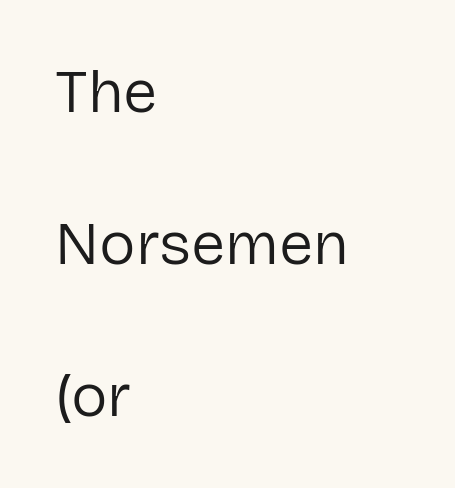
You can tell it's not italic because the verticals are truly vertical. The text block is weighted toward the left margin, trailing off unevenly rightward. The passage shown is typed in a proportional face where columns would drift. Clear beneath every line of the passage. The type is set solid horizontally, with unmodified tracking. This is sans-serif lettering, the kind often seen on screens and signage.
